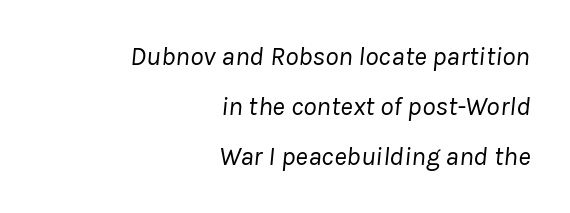
The letterforms sit at book weight or below. The area under the type is left untouched. Look at the tracking — it's just the regular setting, nothing added. When letters slant like this, we call the style italic. Line ends are locked; line starts wander.
